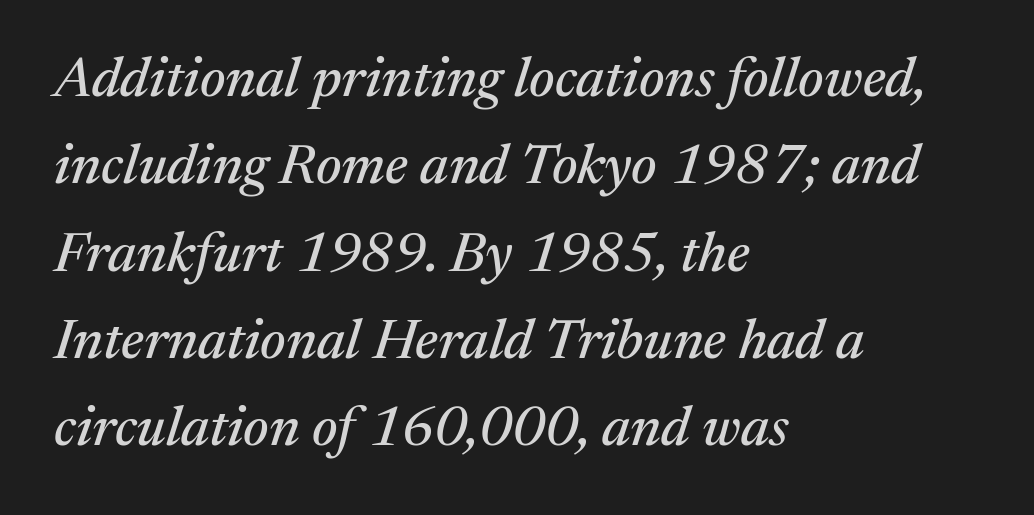
{"serif": "yes", "italic": "yes", "lean": "right", "slant_degrees": 17, "width": "normal", "stroke_contrast": "medium", "x_height": "medium", "monospaced": "no", "underline": "no", "align": "left", "line_spacing": "normal", "line_spacing_ratio": 1.56, "letter_spacing": "normal", "letter_spacing_em": 0.0, "glyph_px": 56}
